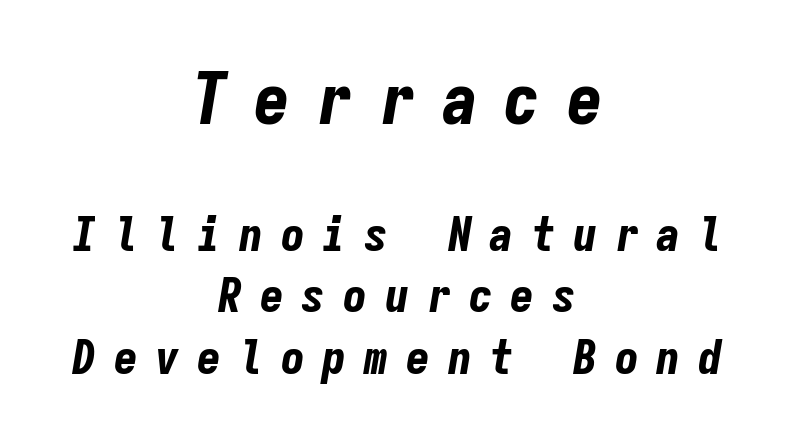
Q: Is the text bold? A: Yes.
Q: Is the text italic (slanted)? A: Yes, it leans right by about 9 degrees.
Q: Is the text underlined? A: No.
Q: How is the paragraph aligned? A: Centered.
Q: Is the spacing between letters normal or unusually wide? A: Unusually wide.
Q: Is the spacing between lines tight, normal or loose? A: Normal.
Q: Which block of text is set in a larger size, the first (top) or the second (bottom)? A: The first (top) one.
Q: Width (condensed, normal, or wide)? A: Condensed.
Q: Stroke contrast? A: Low.
Q: x-height? A: Medium.
Q: Monospaced? A: Yes.
